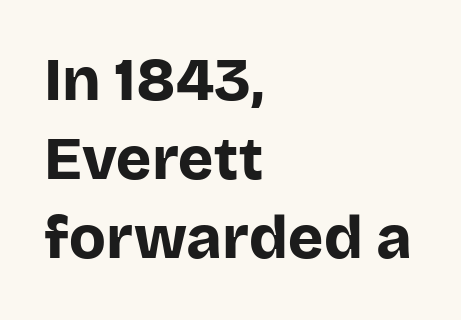
Is this a fixed-width face? No — the glyphs have proportional, varying widths. The typography opts for an upright posture over an oblique one. Are there feet on the stems? There aren't — it's a sans. Students, this is bold: see how much ink each stroke carries.
